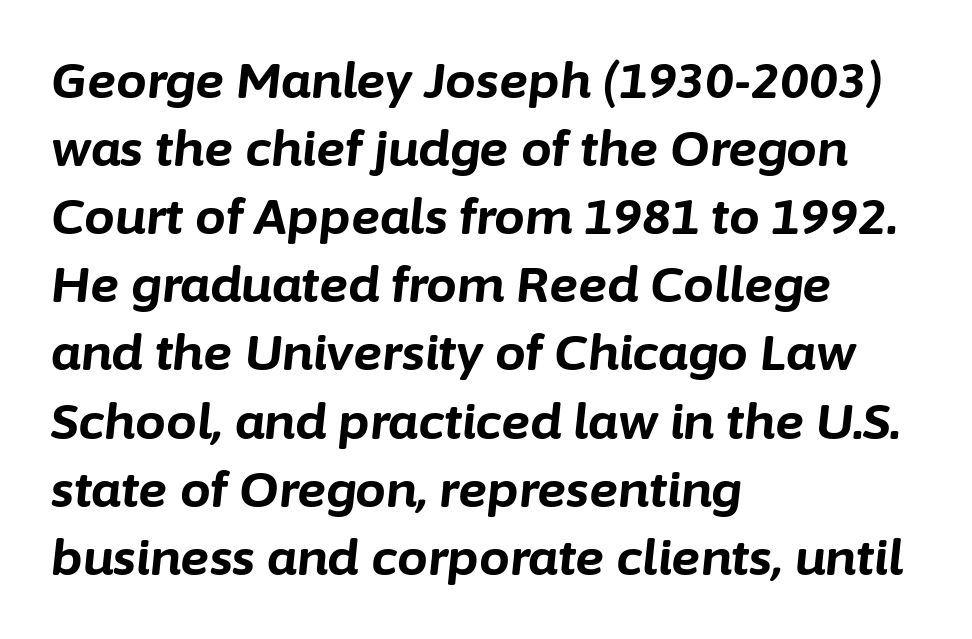
{"italic": "yes", "lean": "right", "slant_degrees": 6, "bold": "yes", "weight": "bold", "width": "normal", "stroke_contrast": "low", "x_height": "medium", "monospaced": "no", "underline": "no", "align": "left", "line_spacing": "normal", "line_spacing_ratio": 1.39, "letter_spacing": "normal", "letter_spacing_em": 0.0, "glyph_px": 49}
